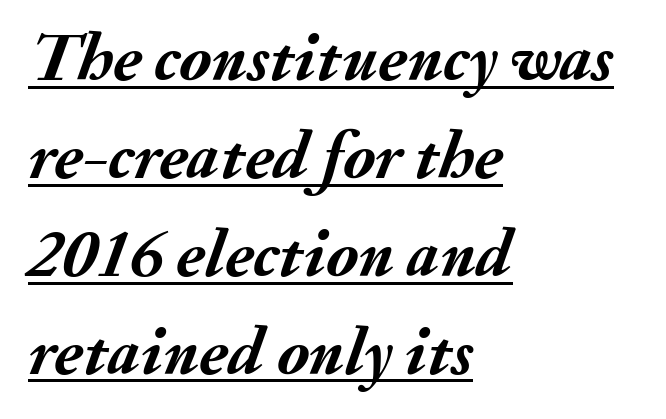
{"italic": "yes", "lean": "right", "slant_degrees": 20, "bold": "yes", "weight": "semibold", "width": "normal", "stroke_contrast": "medium", "x_height": "small", "monospaced": "no", "underline": "yes", "align": "left", "line_spacing": "normal", "line_spacing_ratio": 1.44, "letter_spacing": "normal", "letter_spacing_em": 0.0, "glyph_px": 68}
